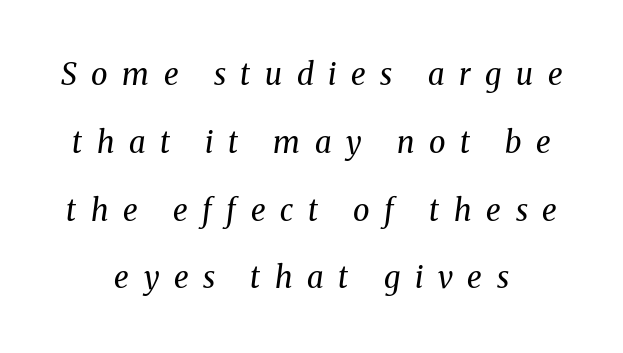
Note the varied advance widths — an 'i' is clearly narrower than an 'm'. Old-style or modern, the face here clearly has serifs. Bare-footed words on every line. Loosely led — the rows are spread out.
